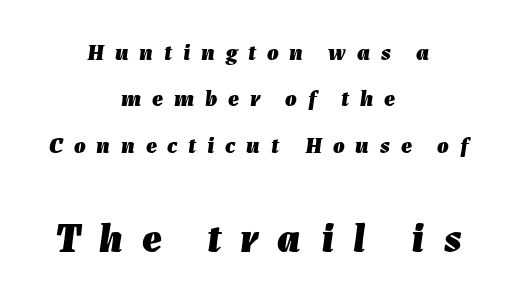
Weight check: bold — yes, fully. Italic: yes, the glyphs are oblique. Does extra space separate the letters? Yes, quite a lot of it. Do the characters align in a grid? No, the font is proportional. This rendering uses center alignment, leaving both contours irregular but symmetric.
